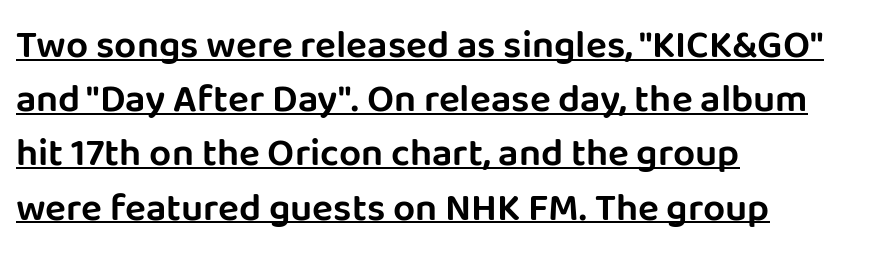
Tracking here is standard; glyphs follow each other at the usual distance. A roman cut, with each character standing at attention. Does the leading feel generous? No, just average. No feet cap the strokes, marking this as sans-serif type.
